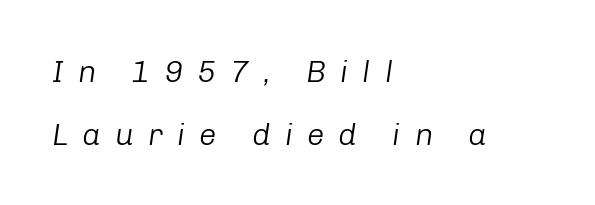
Q: Is the text bold? A: No.
Q: Is the text italic (slanted)? A: Yes, it leans right by about 8 degrees.
Q: Is the text underlined? A: No.
Q: How is the paragraph aligned? A: Left-aligned.
Q: Is the spacing between letters normal or unusually wide? A: Unusually wide.
Q: Is the spacing between lines tight, normal or loose? A: Loose.
Q: Width (condensed, normal, or wide)? A: Normal.
Q: Stroke contrast? A: Low.
Q: x-height? A: Medium.
Q: Monospaced? A: No.
